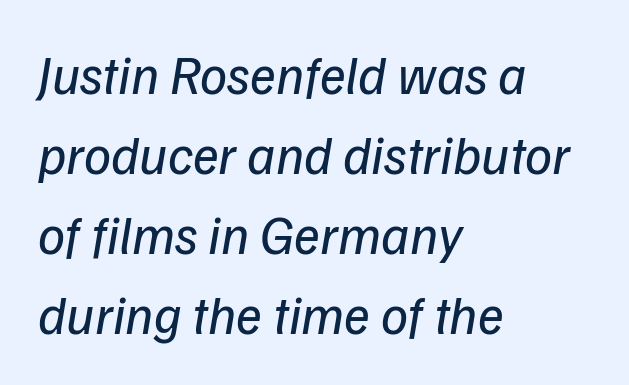
Quick note: italic. No extra tracking has been applied to these lines. Leading matches the norm, producing a regular column. Alignment: flush left. Glance below the letters and you will spot only blank space. Is this a fixed-width face? No — the glyphs have proportional, varying widths.
